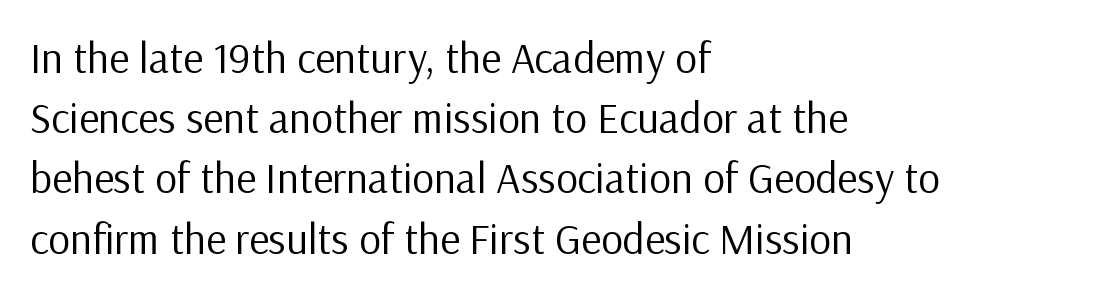
{"serif": "no", "italic": "no", "bold": "no", "weight": "regular", "width": "normal", "stroke_contrast": "low", "x_height": "medium", "monospaced": "no", "underline": "no", "align": "left", "line_spacing": "normal", "line_spacing_ratio": 1.4, "letter_spacing": "normal", "letter_spacing_em": 0.0, "glyph_px": 43}
